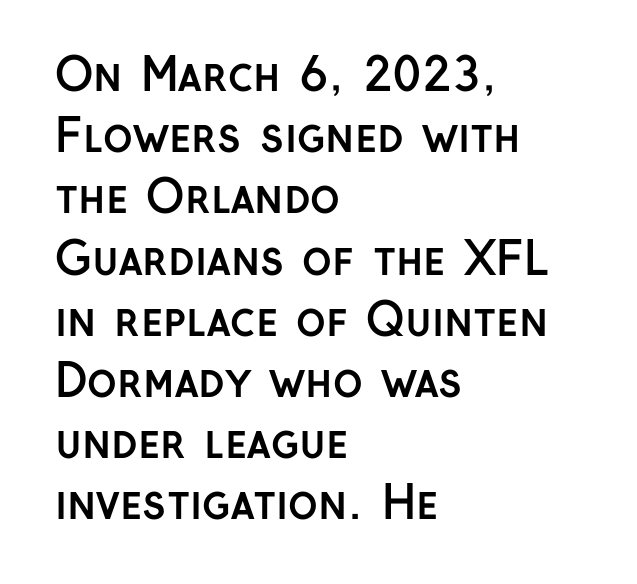
Q: Is the text bold? A: Yes.
Q: Is the text italic (slanted)? A: No, it is upright.
Q: Is the typeface a serif or a sans-serif typeface? A: Sans-serif.
Q: Is the text underlined? A: No.
Q: How is the paragraph aligned? A: Left-aligned.
Q: Is the spacing between letters normal or unusually wide? A: Normal.
Q: Is the spacing between lines tight, normal or loose? A: Normal.
Q: Width (condensed, normal, or wide)? A: Normal.
Q: Stroke contrast? A: Low.
Q: x-height? A: Medium.
Q: Monospaced? A: No.
